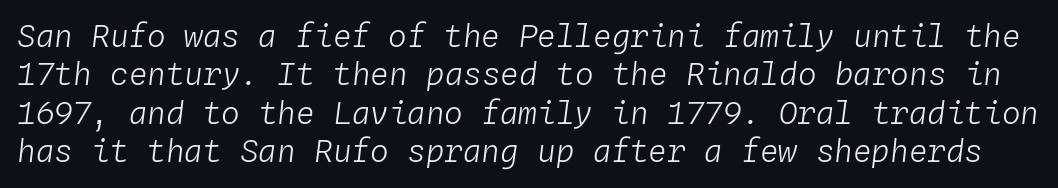
This sample has the even, mechanical cadence of fixed-width lettering. Heft: none added — not bold. Look at the tracking — it's just the regular setting, nothing added. Quick note: italic. Unmarked baselines from the first word to the last.
